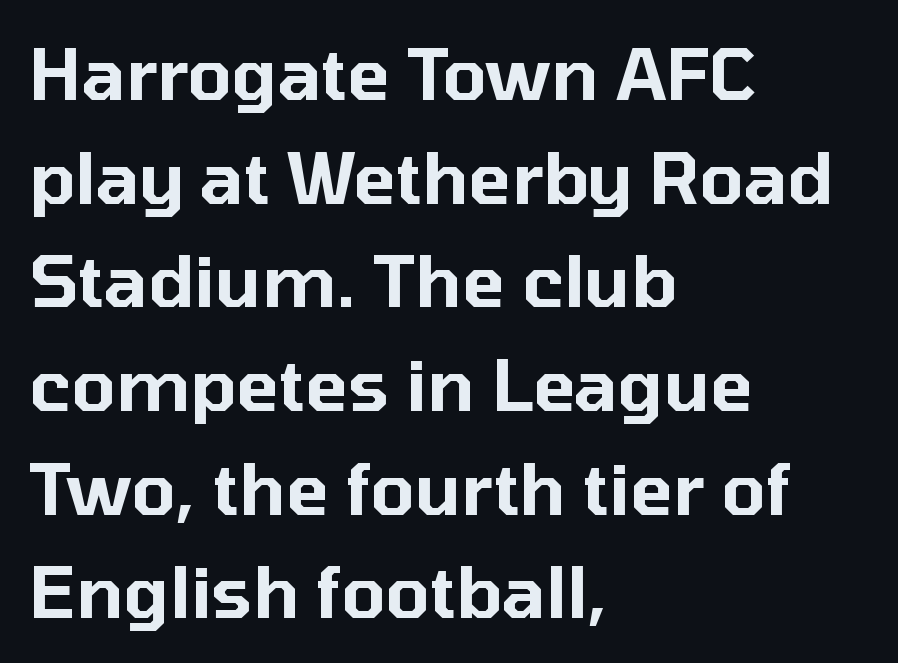
The image shows 71 px sans-serif type, upright; set left-aligned, normal line spacing (1.46x), normal letter spacing, not underlined; low stroke contrast and a medium x-height.
